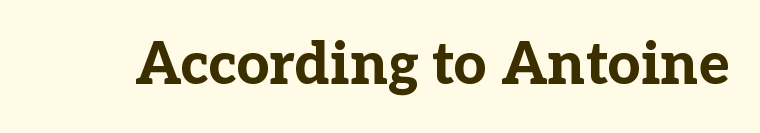
Italic: no, the glyphs are upright roman. Nobody drew a line under any word here. The passage shown is typed in a proportional face where columns would drift. In terms of letterspacing, this is plain default setting. Are there feet on the stems? There are — it's a serif.
